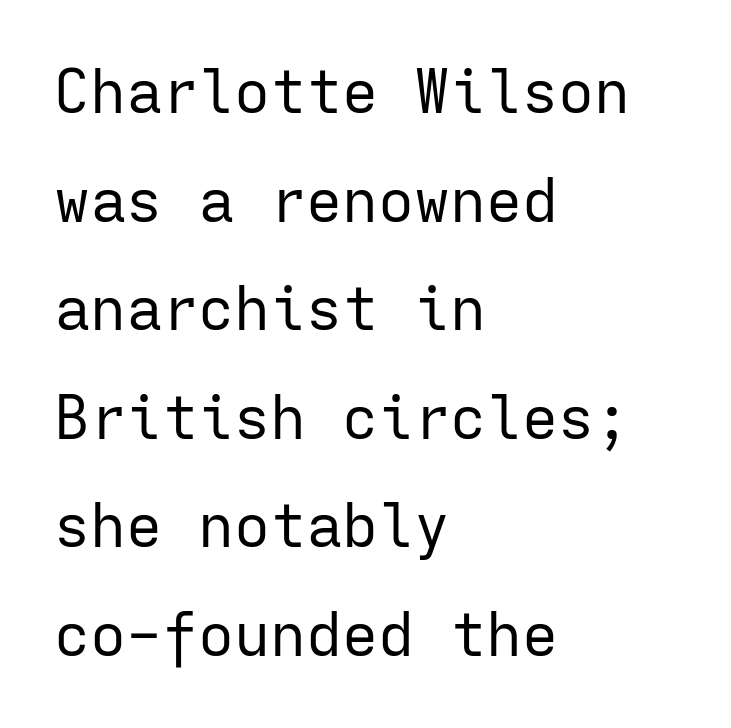
These lines are rendered in a fixed-pitch font. Unlike italic type, these characters show no tilt at all. Standard letterfit; no display-style spreading of the glyphs. Nothing sits at the stroke ends, so this counts as sans-serif.
